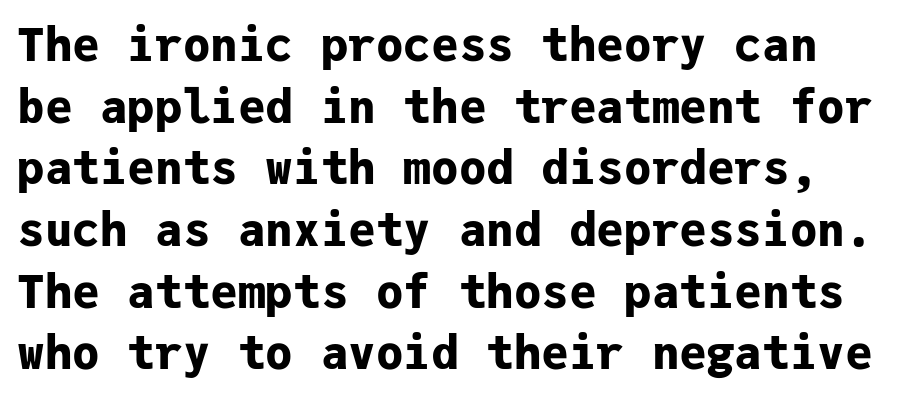
The image shows 46 px bold sans-serif type, upright, monospaced; set normal line spacing (1.34x), normal letter spacing, not underlined; low stroke contrast and a medium x-height.
